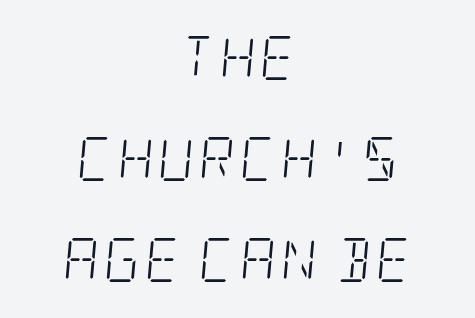
The image shows 44 px light, condensed serif type, italic (leaning right); set centered, loose line spacing (2.29x), not underlined; low stroke contrast and a large x-height.
